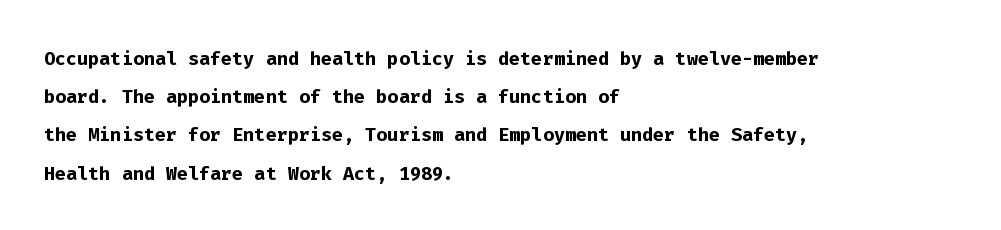
The image shows 26 px bold type, upright; set left-aligned, normal line spacing (1.47x), normal letter spacing, not underlined.
